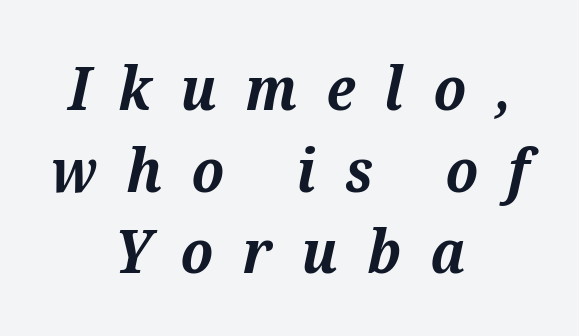
Q: Is the text bold? A: Yes.
Q: Is the text italic (slanted)? A: Yes, it leans right by about 12 degrees.
Q: Is the typeface a serif or a sans-serif typeface? A: Serif.
Q: Is the text underlined? A: No.
Q: How is the paragraph aligned? A: Centered.
Q: Is the spacing between letters normal or unusually wide? A: Unusually wide.
Q: Is the spacing between lines tight, normal or loose? A: Normal.
Q: Width (condensed, normal, or wide)? A: Normal.
Q: Stroke contrast? A: Medium.
Q: x-height? A: Medium.
Q: Monospaced? A: No.
